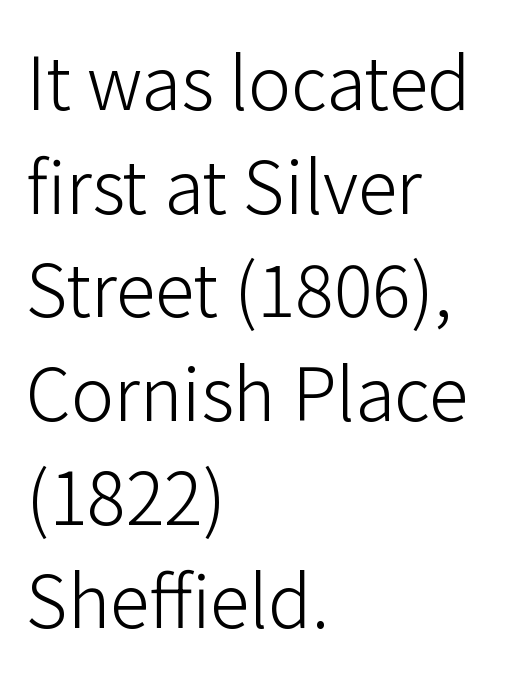
{"serif": "no", "italic": "no", "bold": "no", "weight": "light", "width": "normal", "stroke_contrast": "low", "x_height": "medium", "monospaced": "no", "underline": "no", "align": "left", "line_spacing": "normal", "line_spacing_ratio": 1.44, "letter_spacing": "normal", "letter_spacing_em": 0.0, "glyph_px": 72}
